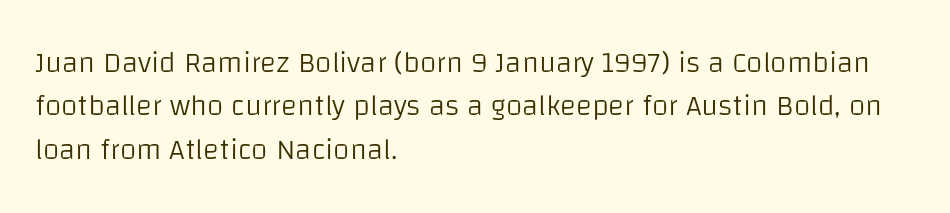
{"serif": "no", "italic": "no", "bold": "no", "weight": "light", "width": "normal", "stroke_contrast": "low", "x_height": "large", "monospaced": "no", "underline": "no", "align": "left", "line_spacing": "normal", "line_spacing_ratio": 1.45, "letter_spacing": "normal", "letter_spacing_em": 0.0, "glyph_px": 30}
